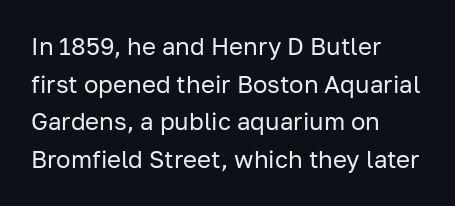
{"italic": "no", "bold": "no", "underline": "no", "align": "left", "line_spacing": "normal", "line_spacing_ratio": 1.57, "letter_spacing": "normal", "letter_spacing_em": 0.0, "glyph_px": 24}
